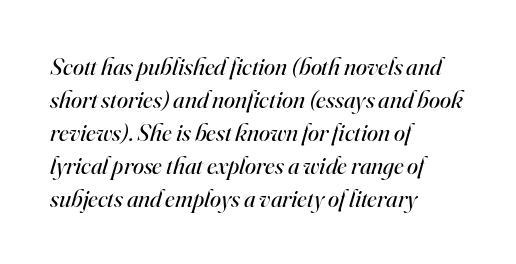
The image shows 25 px text type, italic (leaning right); set left-aligned, normal line spacing (1.32x), normal letter spacing, not underlined.
